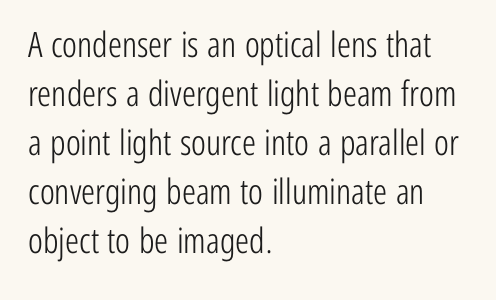
{"serif": "no", "italic": "no", "bold": "no", "weight": "light", "width": "condensed", "stroke_contrast": "low", "x_height": "medium", "monospaced": "no", "underline": "no", "align": "left", "line_spacing": "normal", "line_spacing_ratio": 1.4, "letter_spacing": "normal", "letter_spacing_em": 0.0, "glyph_px": 35}
